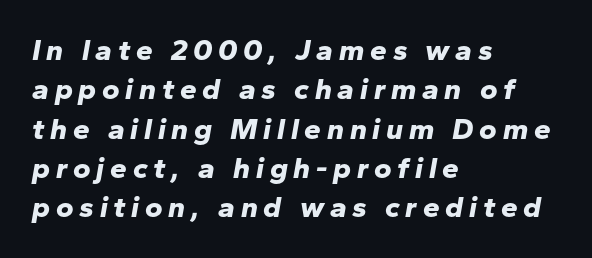
{"italic": "yes", "lean": "right", "slant_degrees": 10, "bold": "yes", "weight": "bold", "width": "normal", "stroke_contrast": "low", "x_height": "medium", "monospaced": "no", "underline": "no", "align": "left", "line_spacing": "normal", "line_spacing_ratio": 1.31, "glyph_px": 30}
